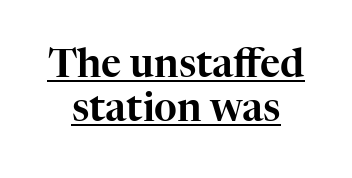
Q: Is the text italic (slanted)? A: No, it is upright.
Q: Is the typeface a serif or a sans-serif typeface? A: Serif.
Q: Is the text underlined? A: Yes.
Q: How is the paragraph aligned? A: Centered.
Q: Is the spacing between letters normal or unusually wide? A: Normal.
Q: Is the spacing between lines tight, normal or loose? A: Tight.
Q: Width (condensed, normal, or wide)? A: Normal.
Q: Stroke contrast? A: High.
Q: x-height? A: Medium.
Q: Monospaced? A: No.
